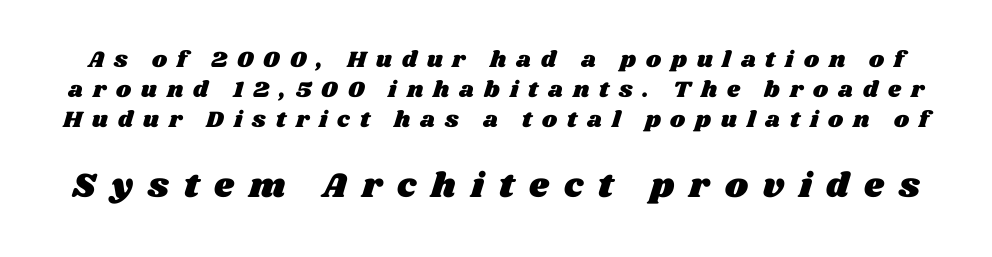
The image shows 35 px wide type; set normal line spacing (1.31x), unusually wide letter spacing (+0.43 em), not underlined; the second (bottom) block is 1.52x larger; medium stroke contrast and a large x-height.
